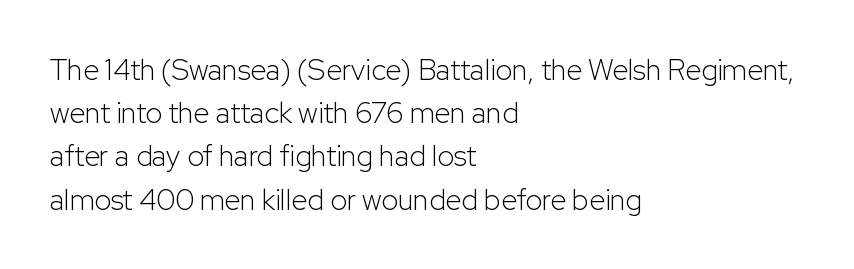
{"serif": "no", "italic": "no", "bold": "no", "weight": "light", "width": "normal", "stroke_contrast": "low", "x_height": "medium", "monospaced": "no", "underline": "no", "align": "left", "line_spacing": "normal", "line_spacing_ratio": 1.49, "letter_spacing": "normal", "letter_spacing_em": 0.0, "glyph_px": 29}
